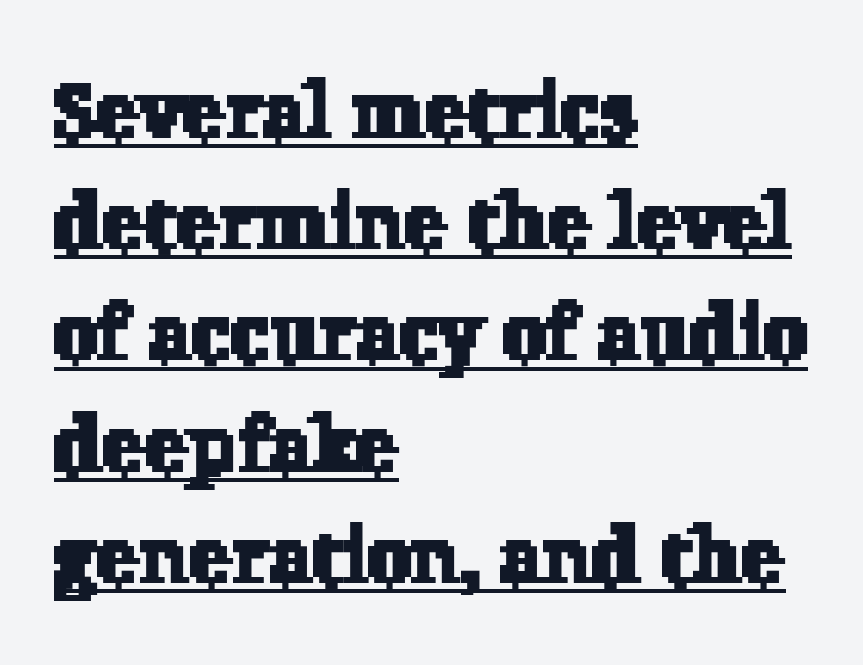
Q: Is the typeface a serif or a sans-serif typeface? A: Serif.
Q: Is the text underlined? A: Yes.
Q: How is the paragraph aligned? A: Left-aligned.
Q: Is the spacing between letters normal or unusually wide? A: Normal.
Q: Is the spacing between lines tight, normal or loose? A: Normal.
Q: Width (condensed, normal, or wide)? A: Normal.
Q: Stroke contrast? A: Low.
Q: x-height? A: Medium.
Q: Monospaced? A: No.
